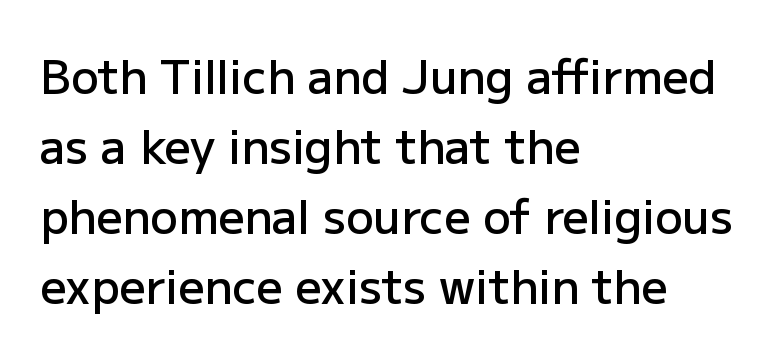
{"serif": "no", "italic": "no", "bold": "semi", "weight": "semibold", "width": "normal", "stroke_contrast": "low", "x_height": "medium", "monospaced": "no", "underline": "no", "align": "left", "line_spacing": "normal", "line_spacing_ratio": 1.52, "letter_spacing": "normal", "letter_spacing_em": 0.0, "glyph_px": 46}
